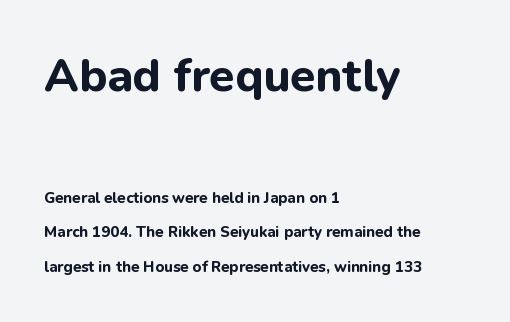
Clear beneath every line of the passage. Notice how the stems are strictly vertical — no italics here. You'd pick this weight for a headline — it's a proper bold. This is sans-serif lettering, the kind often seen on screens and signage.
